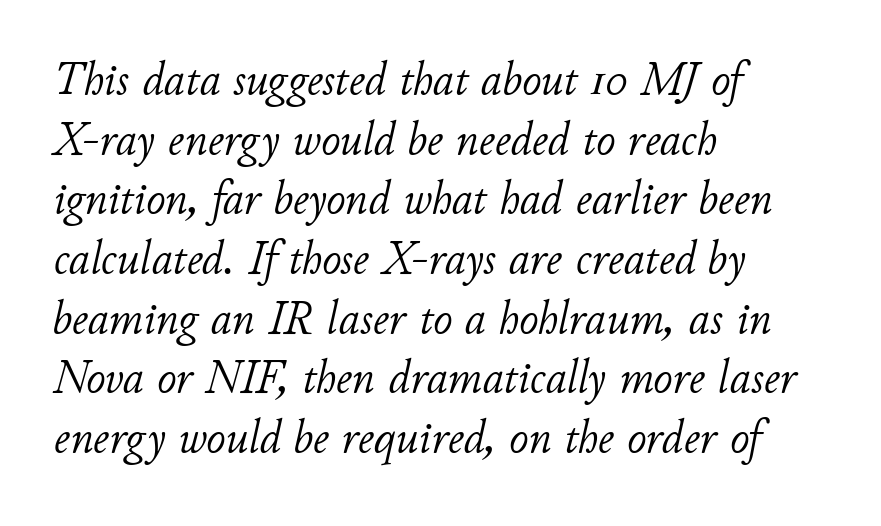
Q: Is the text bold? A: No.
Q: Is the text italic (slanted)? A: Yes, it leans right by about 11 degrees.
Q: Is the text underlined? A: No.
Q: How is the paragraph aligned? A: Left-aligned.
Q: Is the spacing between letters normal or unusually wide? A: Normal.
Q: Is the spacing between lines tight, normal or loose? A: Normal.
Q: Width (condensed, normal, or wide)? A: Normal.
Q: Stroke contrast? A: Low.
Q: x-height? A: Small.
Q: Monospaced? A: No.
